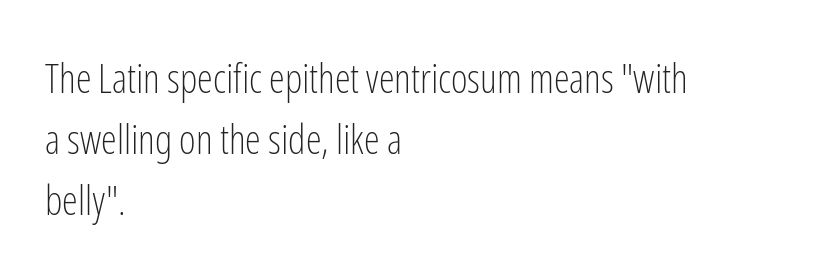
{"serif": "no", "italic": "no", "bold": "no", "weight": "light", "width": "condensed", "stroke_contrast": "low", "x_height": "medium", "monospaced": "no", "underline": "no", "align": "left", "line_spacing": "normal", "line_spacing_ratio": 1.53, "letter_spacing": "normal", "letter_spacing_em": 0.0, "glyph_px": 40}
